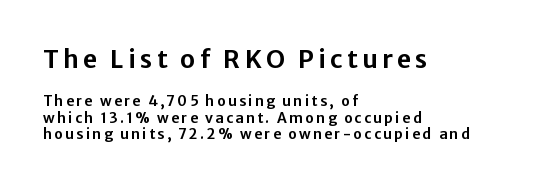
The foot of each line stays bare and open. Does the copy run flush right? No — it runs flush left. Posture: straight, roman, zero tilt. Compare the two chunks: the upper has the greater cap height.
